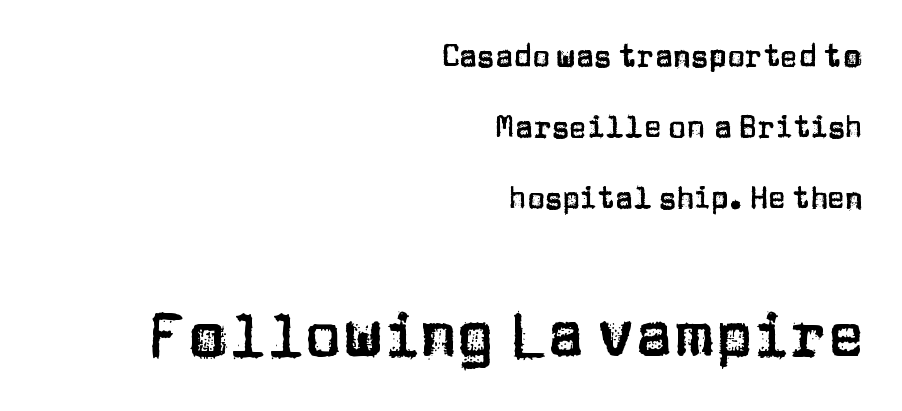
The image shows 61 px sans-serif type, upright; set right-aligned, loose line spacing (2.36x), normal letter spacing, not underlined; the second (bottom) block is 2.03x larger; low stroke contrast and a large x-height.
